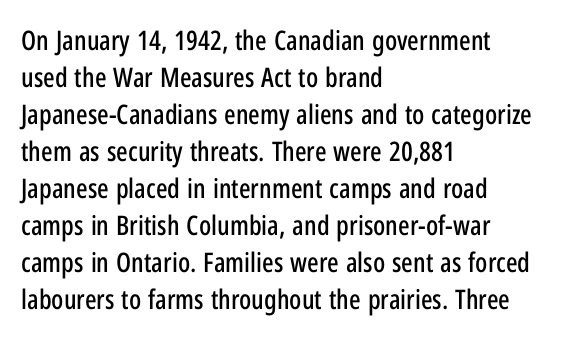
A typesetter would call this zero additional tracking. Notice how descenders clear the ascenders below comfortably — that's standard leading. Ordinary non-slanted type is in use. Letters rest on an invisible, unmarked baseline.
